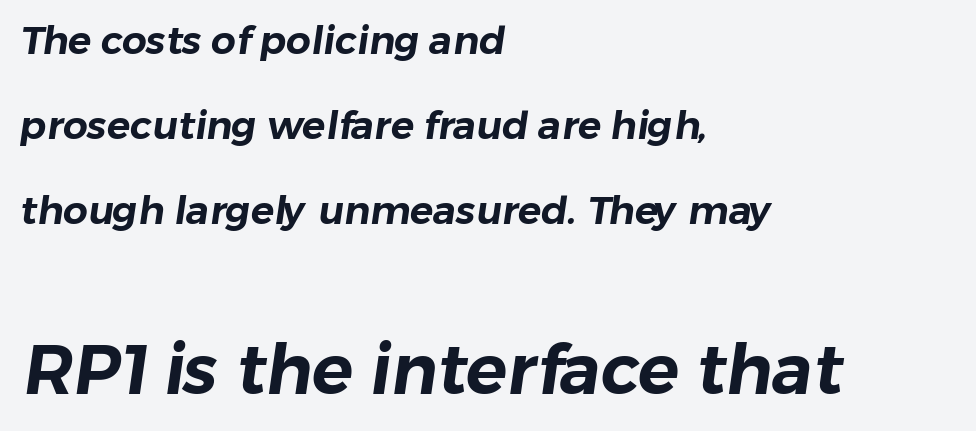
The image shows 69 px sans-serif type; set left-aligned, loose line spacing (2.18x), normal letter spacing, not underlined; the second (bottom) block is 1.77x larger; low stroke contrast and a medium x-height.
